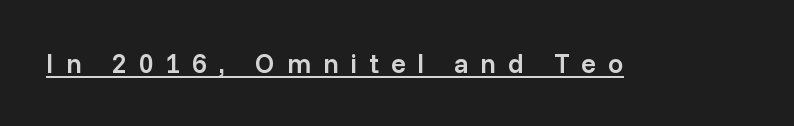
Q: Is the text bold? A: Semi-bold.
Q: Is the text italic (slanted)? A: No, it is upright.
Q: Is the text underlined? A: Yes.
Q: Is the spacing between letters normal or unusually wide? A: Unusually wide.
